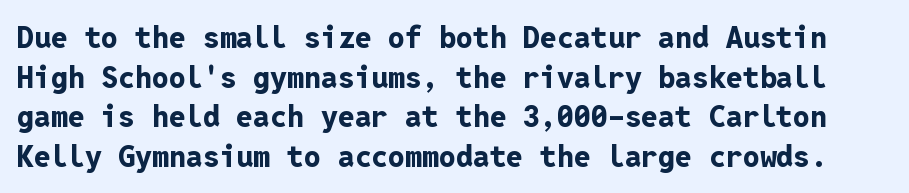
Q: Is the text bold? A: Yes.
Q: Is the text italic (slanted)? A: No, it is upright.
Q: Is the typeface a serif or a sans-serif typeface? A: Sans-serif.
Q: Is the text underlined? A: No.
Q: Is the spacing between letters normal or unusually wide? A: Normal.
Q: Is the spacing between lines tight, normal or loose? A: Normal.
Q: Width (condensed, normal, or wide)? A: Normal.
Q: Stroke contrast? A: Low.
Q: x-height? A: Medium.
Q: Monospaced? A: Yes.
